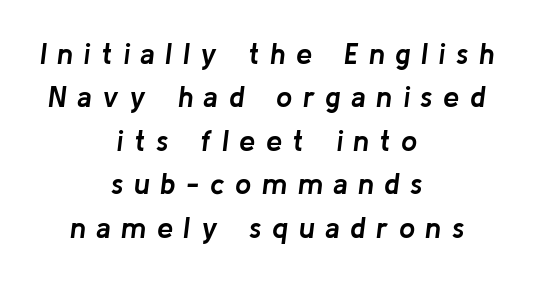
The image shows 29 px semibold type, italic (leaning right); set centered, normal line spacing (1.5x), unusually wide letter spacing (+0.36 em), not underlined; low stroke contrast and a medium x-height.
